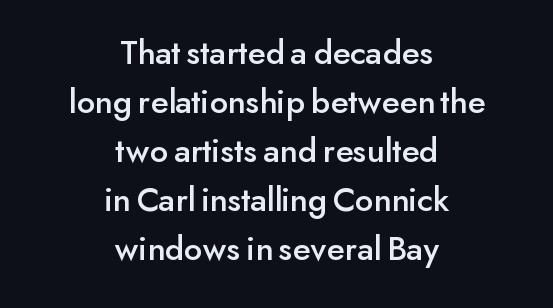
Unlike italic type, these characters show no tilt at all. Classification — sans serif. Varying glyph widths throughout — classic text-font behaviour. Quick note: underline off. Leftover space on each line is divided equally before and after the words.
